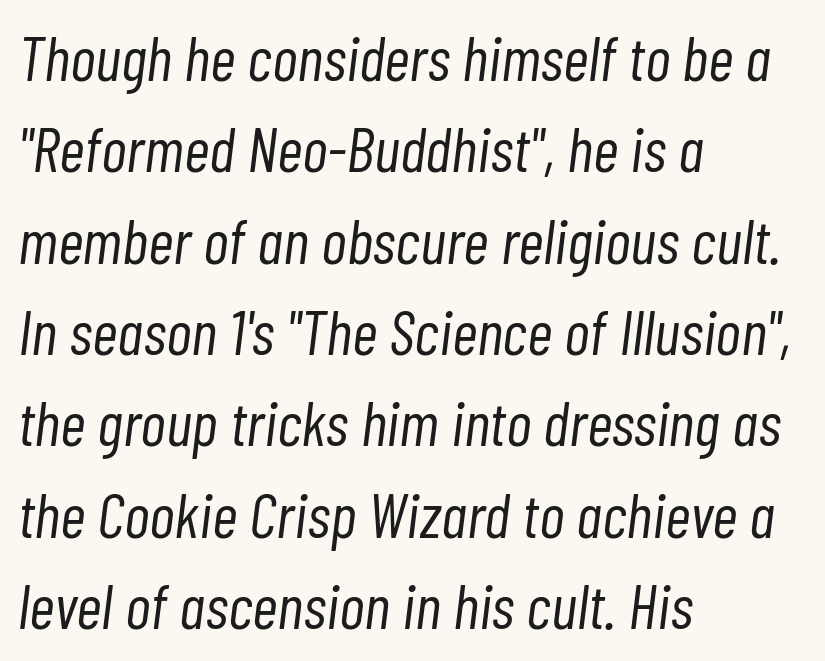
Q: Is the text bold? A: No.
Q: Is the text italic (slanted)? A: Yes, it leans right by about 7 degrees.
Q: Is the text underlined? A: No.
Q: How is the paragraph aligned? A: Left-aligned.
Q: Is the spacing between letters normal or unusually wide? A: Normal.
Q: Is the spacing between lines tight, normal or loose? A: Normal.
Q: Width (condensed, normal, or wide)? A: Condensed.
Q: Stroke contrast? A: Low.
Q: x-height? A: Medium.
Q: Monospaced? A: No.
